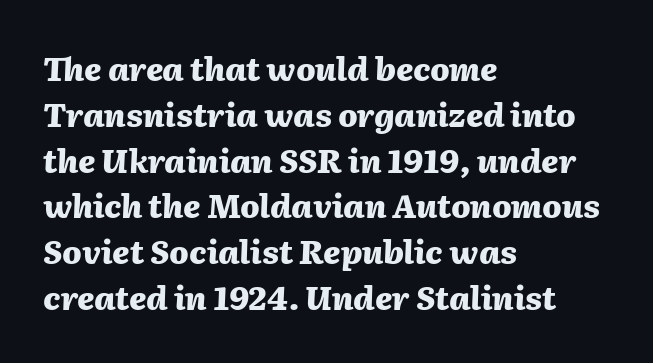
Q: Is the text bold? A: Yes.
Q: Is the text italic (slanted)? A: Yes, it leans right by about 2 degrees.
Q: Is the text underlined? A: No.
Q: How is the paragraph aligned? A: Left-aligned.
Q: Is the spacing between letters normal or unusually wide? A: Normal.
Q: Is the spacing between lines tight, normal or loose? A: Normal.
Q: Width (condensed, normal, or wide)? A: Normal.
Q: Stroke contrast? A: Medium.
Q: x-height? A: Medium.
Q: Monospaced? A: No.
